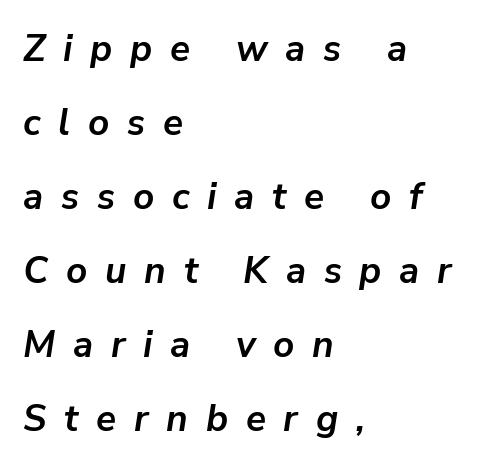
Q: Is the text bold? A: Yes.
Q: Is the text italic (slanted)? A: Yes, it leans right by about 9 degrees.
Q: Is the text underlined? A: No.
Q: How is the paragraph aligned? A: Left-aligned.
Q: Is the spacing between letters normal or unusually wide? A: Unusually wide.
Q: Is the spacing between lines tight, normal or loose? A: Loose.
Q: Width (condensed, normal, or wide)? A: Normal.
Q: Stroke contrast? A: Low.
Q: x-height? A: Medium.
Q: Monospaced? A: No.
